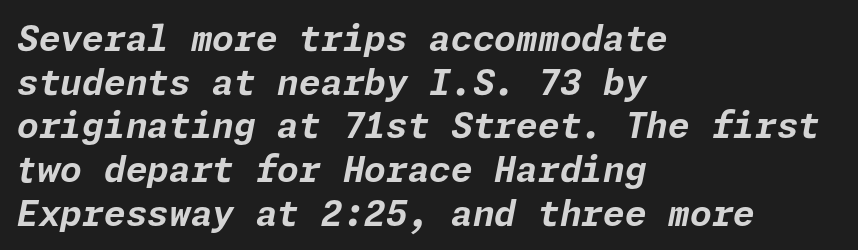
{"italic": "yes", "lean": "right", "slant_degrees": 11, "bold": "yes", "weight": "bold", "width": "normal", "stroke_contrast": "low", "x_height": "medium", "underline": "no", "align": "left", "line_spacing": "normal", "line_spacing_ratio": 1.25, "letter_spacing": "normal", "letter_spacing_em": 0.0, "glyph_px": 35}
